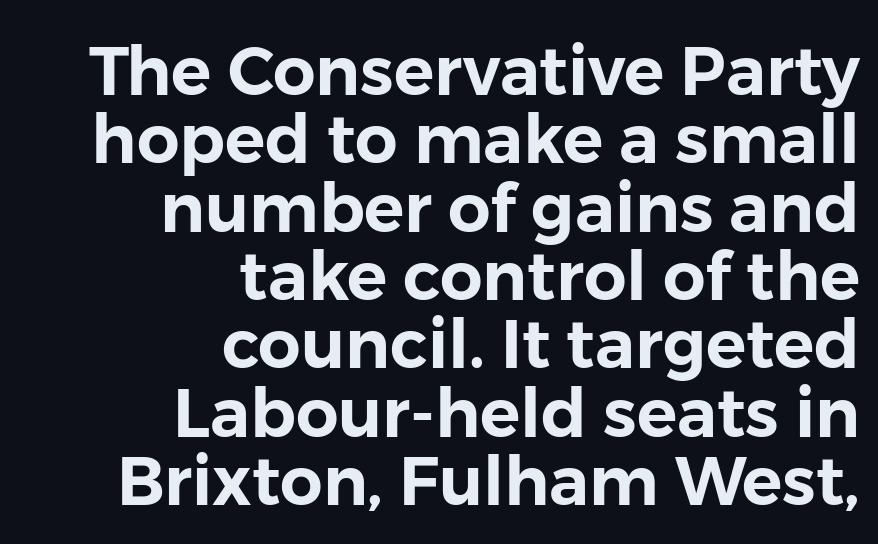
This sample uses plain, unmodified letter spacing. If you measured baseline to baseline, you'd find a short distance. The lines in this sample share a right terminus and differ only in where they begin. Is this a sans? Yes — the strokes have no serifs. Designer's note — italics off, roman on.
